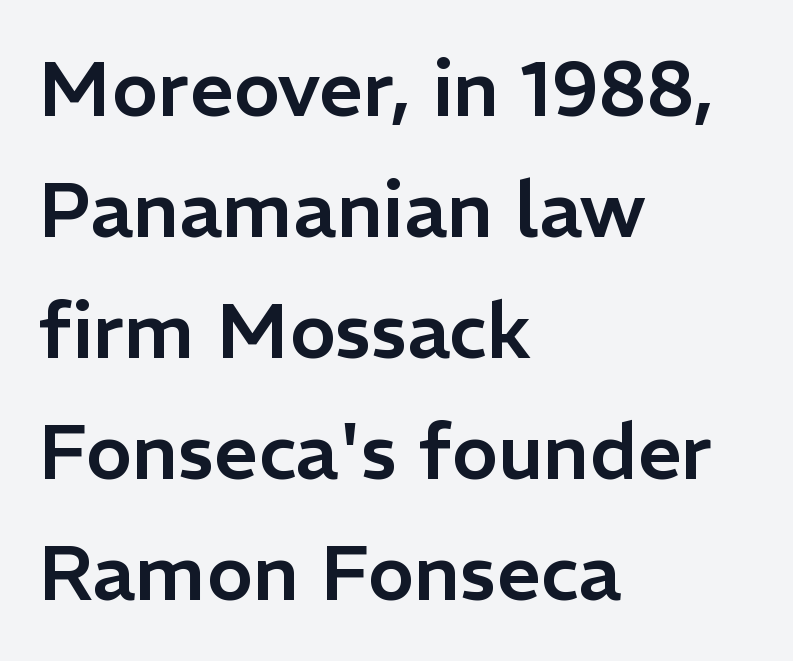
{"serif": "no", "italic": "no", "width": "normal", "stroke_contrast": "low", "x_height": "medium", "monospaced": "no", "underline": "no", "align": "left", "line_spacing": "normal", "line_spacing_ratio": 1.55, "letter_spacing": "normal", "letter_spacing_em": 0.0, "glyph_px": 78}
